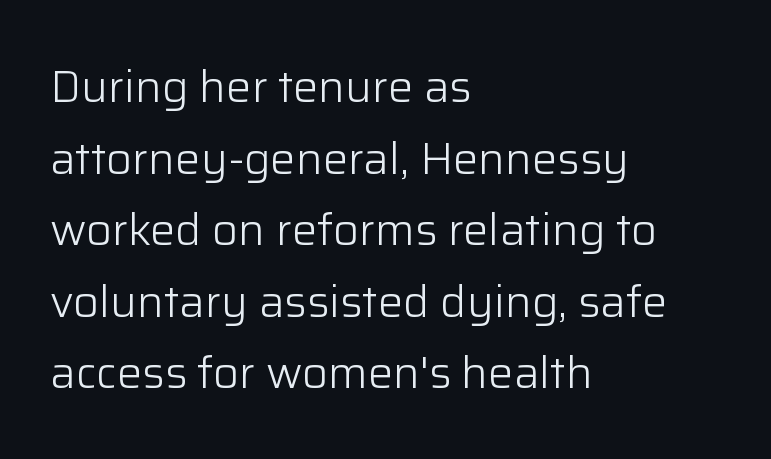
Q: Is the text bold? A: No.
Q: Is the text italic (slanted)? A: No, it is upright.
Q: Is the typeface a serif or a sans-serif typeface? A: Sans-serif.
Q: Is the text underlined? A: No.
Q: How is the paragraph aligned? A: Left-aligned.
Q: Is the spacing between letters normal or unusually wide? A: Normal.
Q: Is the spacing between lines tight, normal or loose? A: Normal.
Q: Width (condensed, normal, or wide)? A: Normal.
Q: Stroke contrast? A: Low.
Q: x-height? A: Medium.
Q: Monospaced? A: No.
